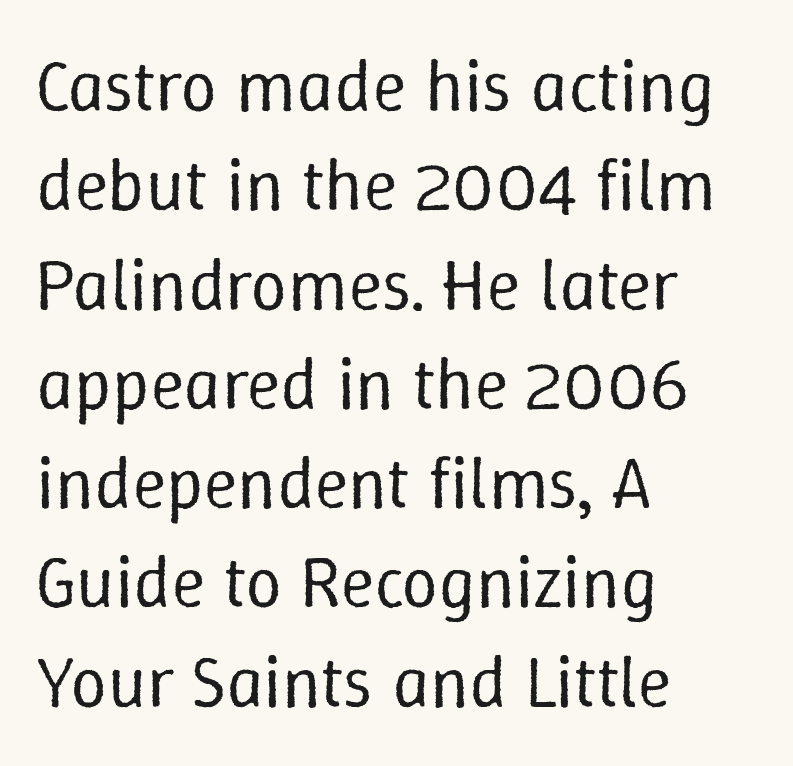
Counters stay open thanks to moderate or lighter strokes. Think of a printed novel: that variable character pitch is what you see here. A typesetter would call this zero additional tracking. Notice how descenders clear the ascenders below comfortably — that's standard leading. Does the lettering tilt? It doesn't — this is upright.
